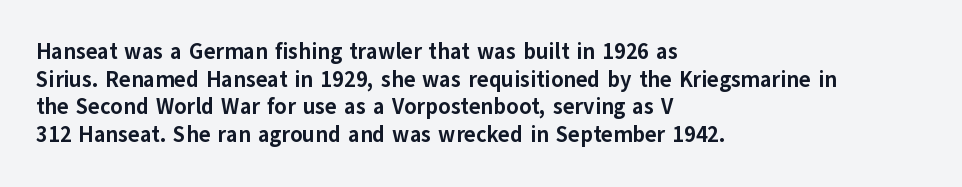
The image shows 22 px bold type, upright; set left-aligned, normal line spacing (1.26x), normal letter spacing, not underlined.
